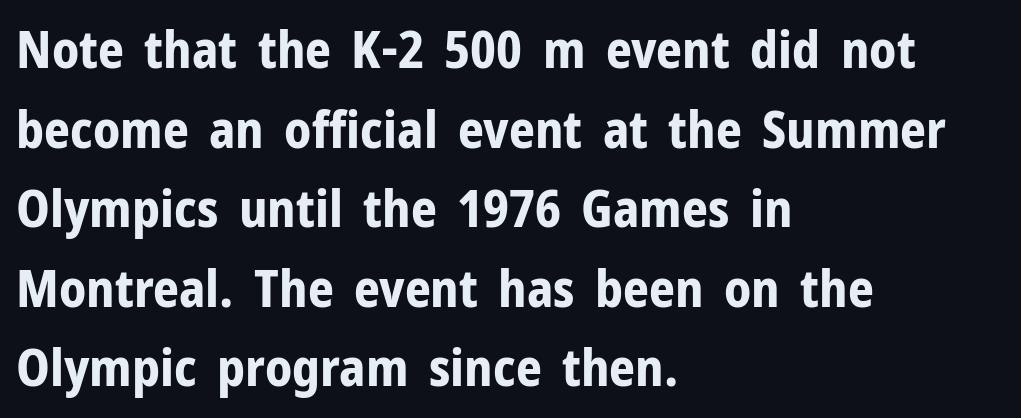
{"serif": "no", "italic": "no", "bold": "yes", "weight": "bold", "width": "normal", "stroke_contrast": "low", "x_height": "medium", "monospaced": "no", "underline": "no", "align": "left", "line_spacing": "normal", "line_spacing_ratio": 1.56, "letter_spacing": "normal", "letter_spacing_em": 0.0, "glyph_px": 51}
